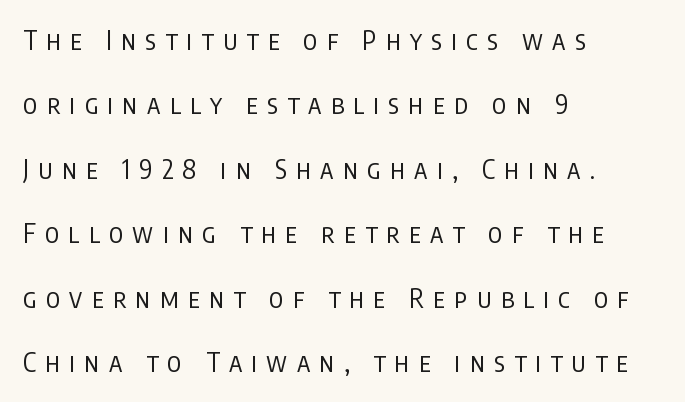
The image shows 26 px text type, upright; set left-aligned, loose line spacing (2.48x), unusually wide letter spacing (+0.36 em), not underlined.
